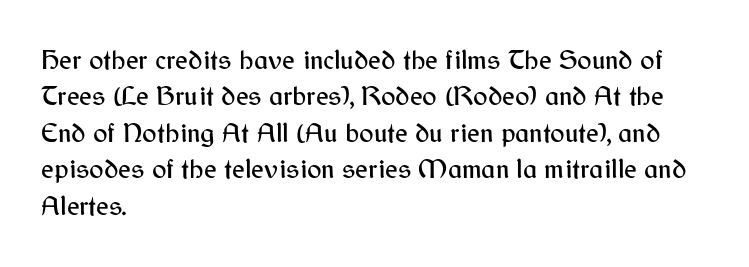
Q: Is the text italic (slanted)? A: No, it is upright.
Q: Is the text underlined? A: No.
Q: How is the paragraph aligned? A: Left-aligned.
Q: Is the spacing between letters normal or unusually wide? A: Normal.
Q: Is the spacing between lines tight, normal or loose? A: Normal.
